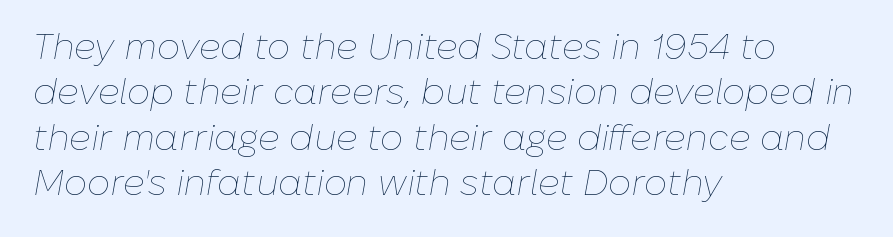
Q: Is the text bold? A: No.
Q: Is the text italic (slanted)? A: Yes, it leans right by about 10 degrees.
Q: Is the text underlined? A: No.
Q: How is the paragraph aligned? A: Left-aligned.
Q: Is the spacing between letters normal or unusually wide? A: Normal.
Q: Is the spacing between lines tight, normal or loose? A: Normal.
Q: Width (condensed, normal, or wide)? A: Normal.
Q: Stroke contrast? A: Low.
Q: x-height? A: Medium.
Q: Monospaced? A: No.
